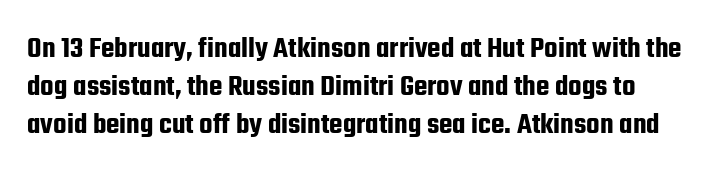
Q: Is the text italic (slanted)? A: No, it is upright.
Q: Is the typeface a serif or a sans-serif typeface? A: Sans-serif.
Q: Is the text underlined? A: No.
Q: Is the spacing between letters normal or unusually wide? A: Normal.
Q: Width (condensed, normal, or wide)? A: Condensed.
Q: Stroke contrast? A: Low.
Q: x-height? A: Medium.
Q: Monospaced? A: No.
